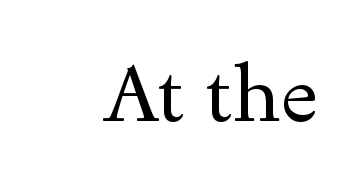
Default kerning and tracking; the words read as compact shapes. Weight class: somewhere from thin through regular. Proportional: the letters do not fall into vertical columns. Unlike a clean sans, this face finishes its strokes with serifs. Check under the words: just untouched page.
